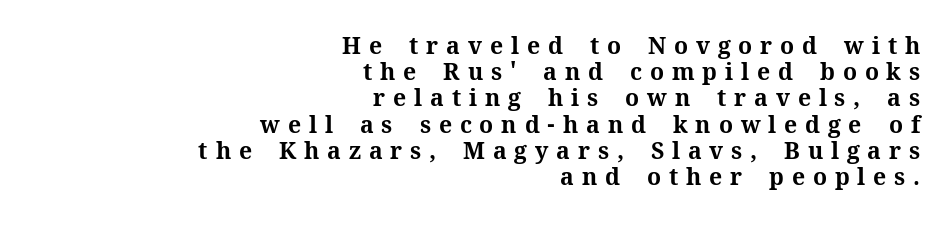
{"italic": "no", "bold": "yes", "underline": "no", "align": "right", "line_spacing": "tight", "line_spacing_ratio": 1.14, "letter_spacing": "wide", "letter_spacing_em": 0.34, "glyph_px": 23}
